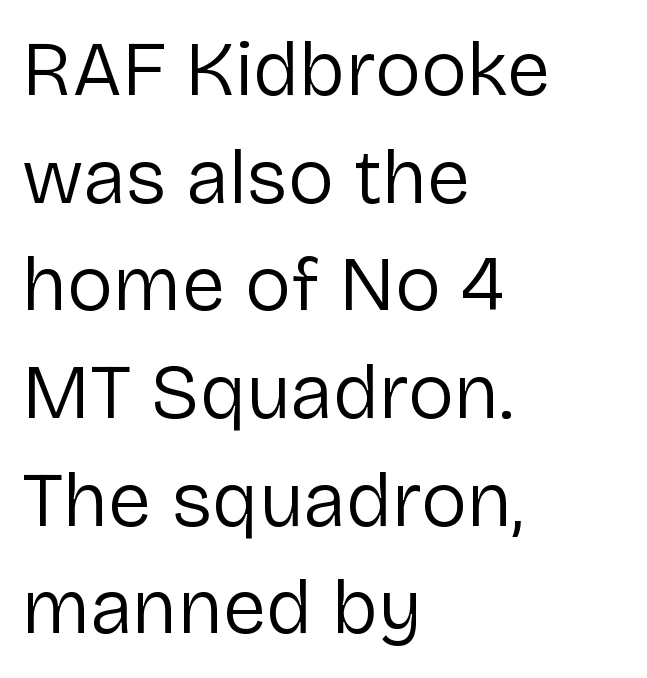
{"serif": "no", "italic": "no", "bold": "no", "weight": "regular", "width": "normal", "stroke_contrast": "low", "x_height": "medium", "monospaced": "no", "underline": "no", "align": "left", "line_spacing": "normal", "line_spacing_ratio": 1.38, "letter_spacing": "normal", "letter_spacing_em": 0.0, "glyph_px": 78}
